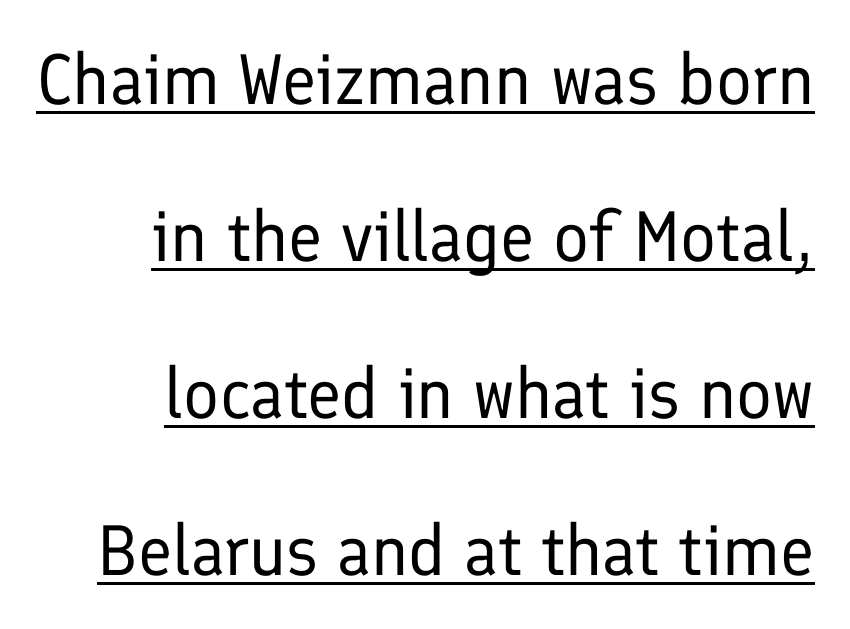
The letters look calm and open, with moderate or lighter stems. The space between consecutive lines is lavish. The type is set solid horizontally, with unmodified tracking. If you drew a line through each stem, it would be perfectly vertical. The passage shown is typed in a proportional face where columns would drift.
